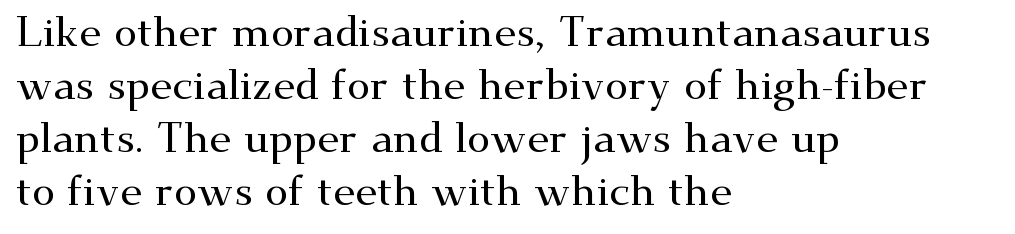
{"serif": "yes", "italic": "no", "width": "wide", "stroke_contrast": "medium", "x_height": "small", "monospaced": "no", "underline": "no", "align": "left", "line_spacing": "normal", "line_spacing_ratio": 1.26, "letter_spacing": "normal", "letter_spacing_em": 0.0, "glyph_px": 42}
